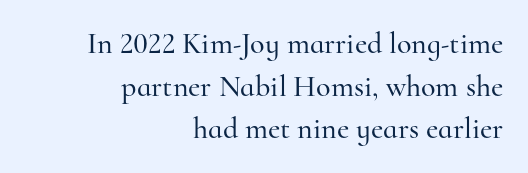
The image shows 30 px serif type, upright; set right-aligned, normal line spacing (1.42x), normal letter spacing, not underlined; high stroke contrast and a small x-height.
